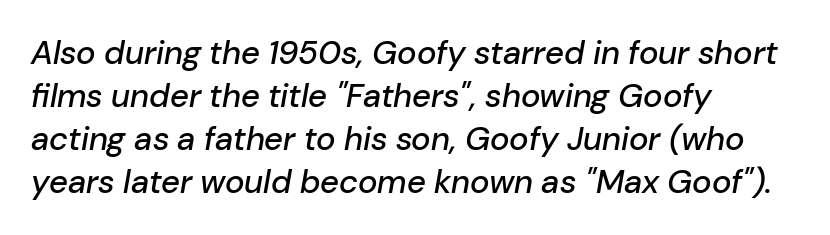
The rendering keeps characters at their native spacing. Glance below the letters and you will spot only blank space. Posture: slanted. Reading down the block, your eye returns to a fixed left position each line. Is there much room between lines? A standard amount, neither cramped nor airy.
